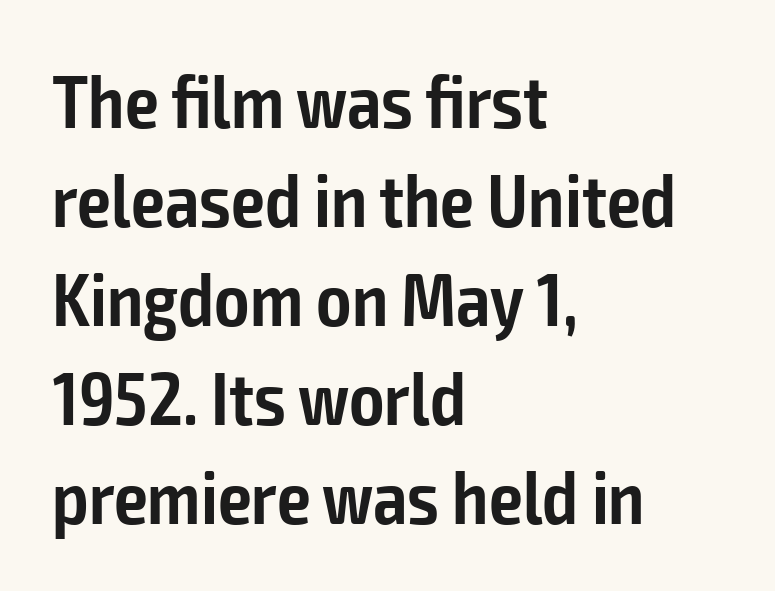
{"serif": "no", "italic": "no", "bold": "semi", "weight": "semibold", "width": "condensed", "stroke_contrast": "low", "x_height": "medium", "monospaced": "no", "underline": "no", "align": "left", "line_spacing": "normal", "line_spacing_ratio": 1.32, "letter_spacing": "normal", "letter_spacing_em": 0.0, "glyph_px": 75}
